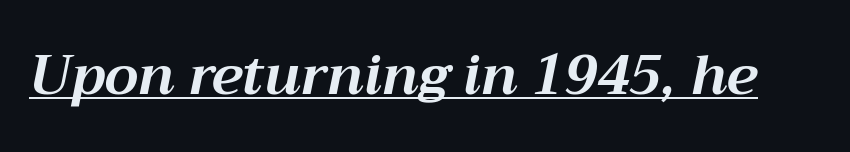
{"italic": "yes", "lean": "right", "slant_degrees": 12, "bold": "yes", "weight": "bold", "width": "normal", "stroke_contrast": "medium", "x_height": "medium", "monospaced": "no", "underline": "yes", "letter_spacing": "normal", "letter_spacing_em": 0.0, "glyph_px": 54}
